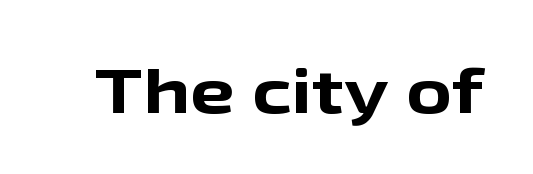
Students, note that the glyphs here touch the page at normal intervals. Each letter keeps its own natural width here, so spacing adapts to shape. Tall strokes in this sample are plumb rather than angled. Examine the stroke ends and you'll find no serifs.
